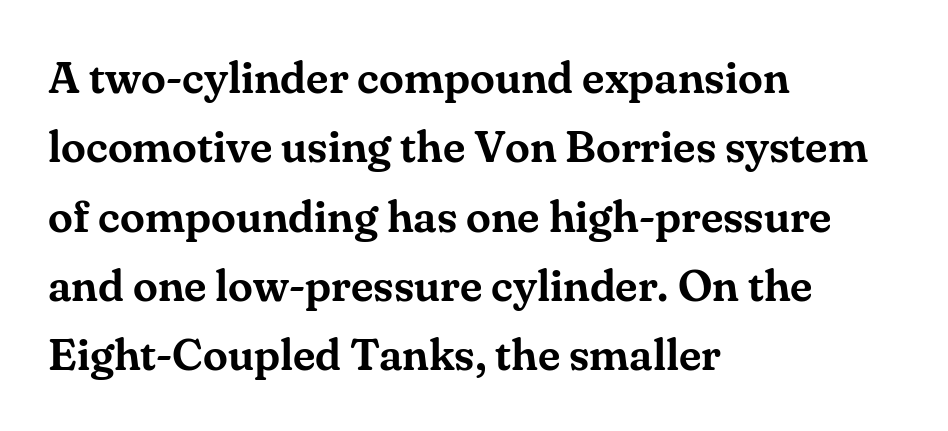
Q: Is the text italic (slanted)? A: No, it is upright.
Q: Is the typeface a serif or a sans-serif typeface? A: Serif.
Q: Is the text underlined? A: No.
Q: How is the paragraph aligned? A: Left-aligned.
Q: Is the spacing between letters normal or unusually wide? A: Normal.
Q: Is the spacing between lines tight, normal or loose? A: Normal.
Q: Width (condensed, normal, or wide)? A: Normal.
Q: Stroke contrast? A: Medium.
Q: x-height? A: Small.
Q: Monospaced? A: No.
